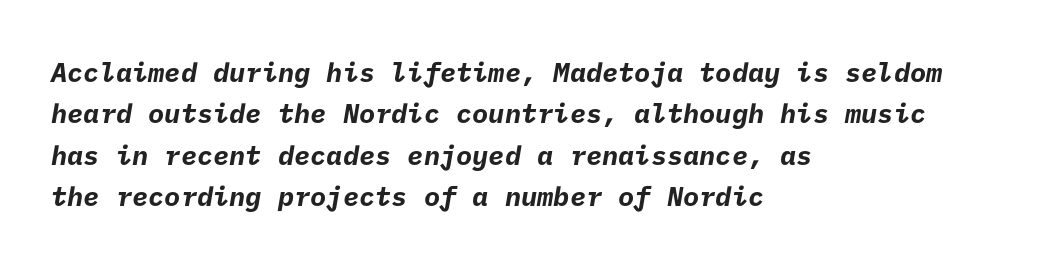
Q: Is the text bold? A: Yes.
Q: Is the text underlined? A: No.
Q: How is the paragraph aligned? A: Left-aligned.
Q: Is the spacing between letters normal or unusually wide? A: Normal.
Q: Is the spacing between lines tight, normal or loose? A: Normal.
